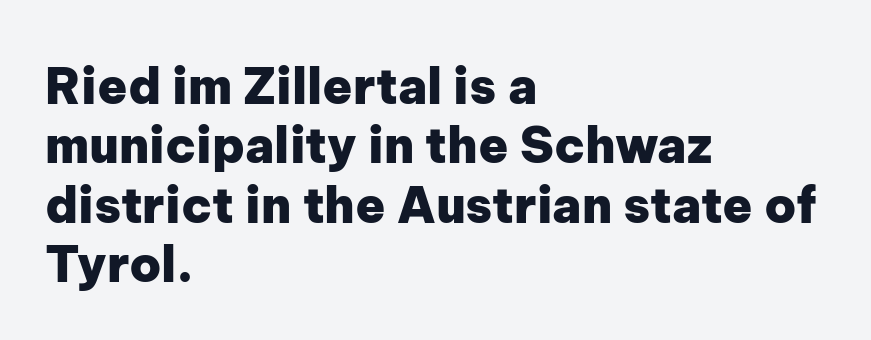
The zone under the glyphs is completely vacant. Grotesque or geometric, the face here clearly has no serifs. Leftover space on each line is placed entirely after the last word. Do the letters lean? They stand straight. Typographic density is high because the face is bold. Default kerning and tracking; the words read as compact shapes.
